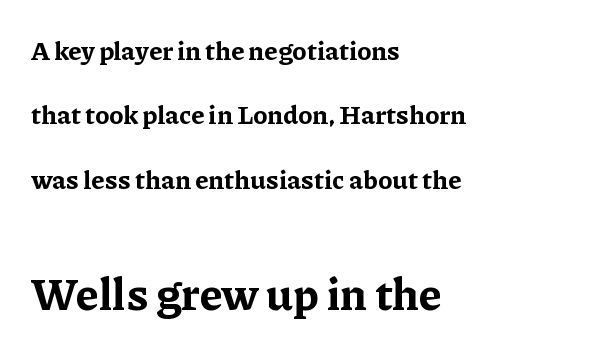
{"serif": "yes", "italic": "no", "bold": "yes", "weight": "bold", "width": "normal", "stroke_contrast": "low", "x_height": "medium", "monospaced": "no", "underline": "no", "align": "left", "line_spacing": "loose", "line_spacing_ratio": 2.48, "letter_spacing": "normal", "letter_spacing_em": 0.0, "larger_block": "second", "size_ratio": 1.73, "glyph_px": 45}
